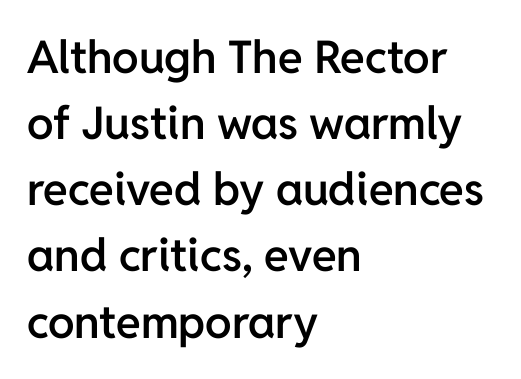
Q: Is the text bold? A: Semi-bold.
Q: Is the text italic (slanted)? A: No, it is upright.
Q: Is the typeface a serif or a sans-serif typeface? A: Sans-serif.
Q: Is the text underlined? A: No.
Q: How is the paragraph aligned? A: Left-aligned.
Q: Is the spacing between letters normal or unusually wide? A: Normal.
Q: Is the spacing between lines tight, normal or loose? A: Normal.
Q: Width (condensed, normal, or wide)? A: Normal.
Q: Stroke contrast? A: Low.
Q: x-height? A: Medium.
Q: Monospaced? A: No.
